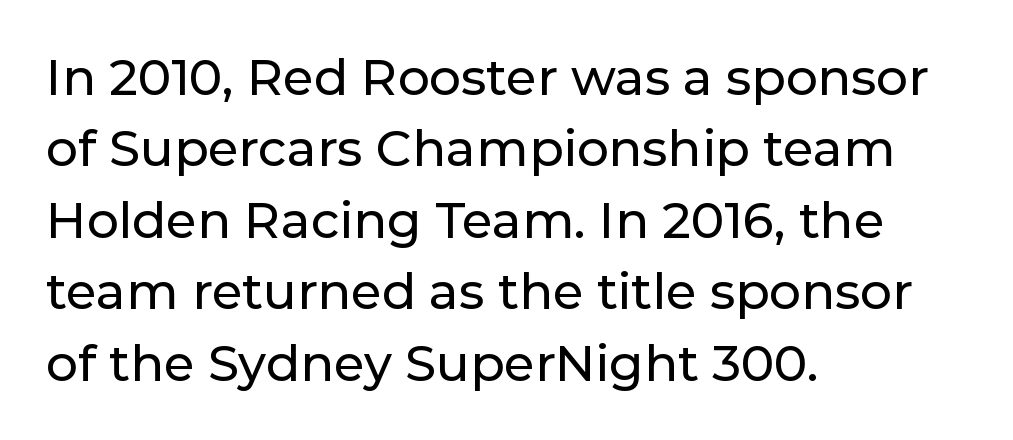
Q: Is the text italic (slanted)? A: No, it is upright.
Q: Is the typeface a serif or a sans-serif typeface? A: Sans-serif.
Q: Is the text underlined? A: No.
Q: How is the paragraph aligned? A: Left-aligned.
Q: Is the spacing between letters normal or unusually wide? A: Normal.
Q: Is the spacing between lines tight, normal or loose? A: Normal.
Q: Width (condensed, normal, or wide)? A: Normal.
Q: Stroke contrast? A: Low.
Q: x-height? A: Medium.
Q: Monospaced? A: No.
